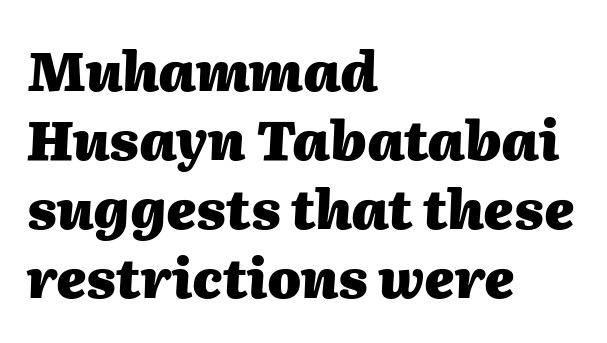
No extra tracking has been applied to these lines. Do the characters align in a grid? No, the font is proportional. The vertical gap from one line to the next is medium. Left-aligned paragraph, ragged on the right.
